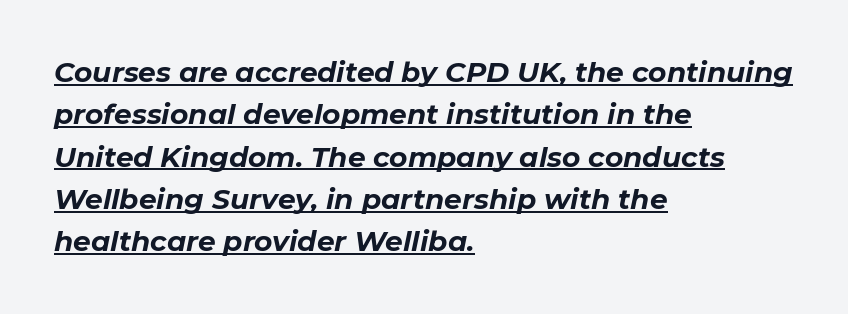
Is there much room between lines? A standard amount, neither cramped nor airy. Glyph-to-glyph distance matches everyday printed text. The passage is arranged the way most books set body copy — flush left. Rendered with sloped, italic letterforms. Strokes here are thick enough to call this a true bold. A continuous stroke trails under the words, as in a hyperlink.
